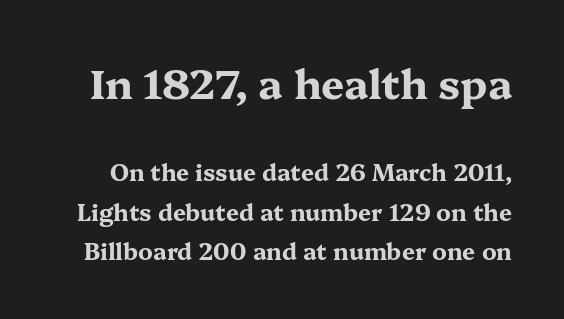
Every letter is thick-stroked: bold, no question. Honestly, the letter spacing is just normal — you wouldn't notice it. No word sits above an underline. Is there any slant? The stems are plumb.
